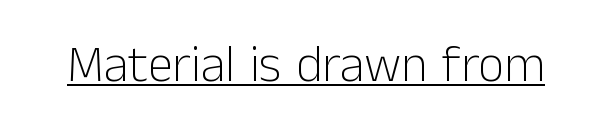
Does the lettering tilt? It doesn't — this is upright. Bold? No — there's no thickening of the strokes. Each letter keeps its own natural width here, so spacing adapts to shape. Look at the tracking — it's just the regular setting, nothing added.
